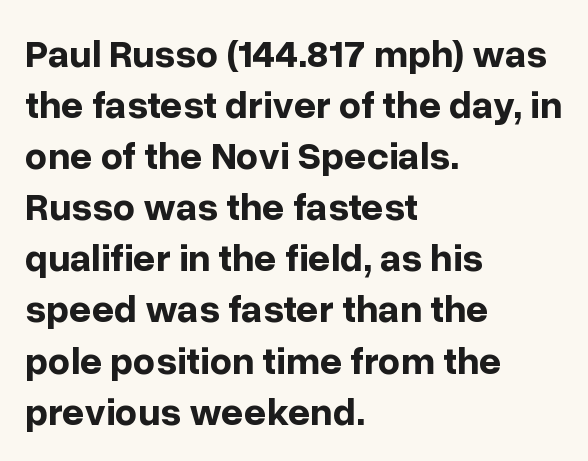
Q: Is the text bold? A: Yes.
Q: Is the text italic (slanted)? A: No, it is upright.
Q: Is the typeface a serif or a sans-serif typeface? A: Sans-serif.
Q: Is the text underlined? A: No.
Q: How is the paragraph aligned? A: Left-aligned.
Q: Is the spacing between letters normal or unusually wide? A: Normal.
Q: Is the spacing between lines tight, normal or loose? A: Normal.
Q: Width (condensed, normal, or wide)? A: Normal.
Q: Stroke contrast? A: Low.
Q: x-height? A: Medium.
Q: Monospaced? A: No.
